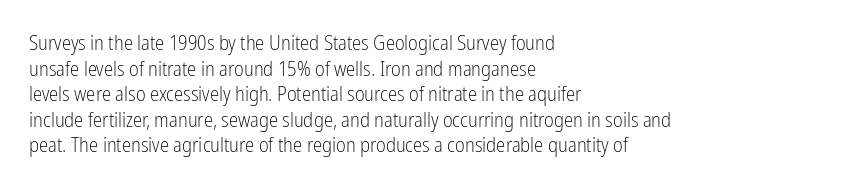
Q: Is the text bold? A: No.
Q: Is the text italic (slanted)? A: No, it is upright.
Q: Is the text underlined? A: No.
Q: How is the paragraph aligned? A: Left-aligned.
Q: Is the spacing between letters normal or unusually wide? A: Normal.
